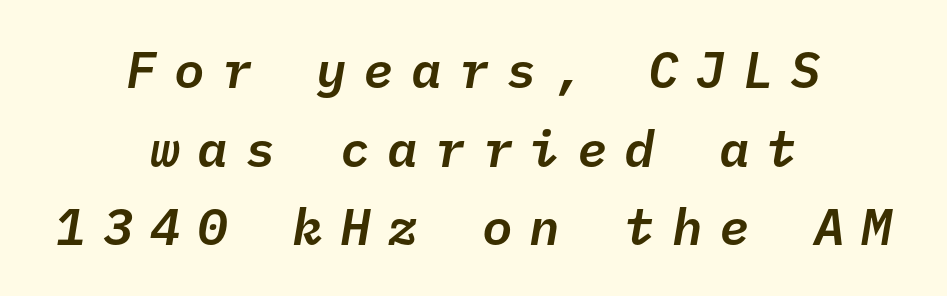
The image shows 51 px text type, italic (leaning right), monospaced; set centered, normal line spacing (1.54x), unusually wide letter spacing (+0.33 em), not underlined; low stroke contrast and a medium x-height.
